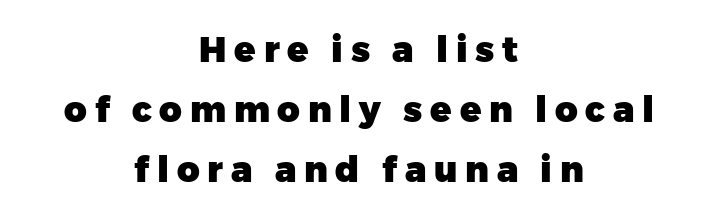
Descenders are the only things crossing below the line. Display-style spreading of the glyphs; the letterfit is very open. Does the lettering tilt? It doesn't — this is upright. The typesetter chose a symmetrical, centered arrangement here.
